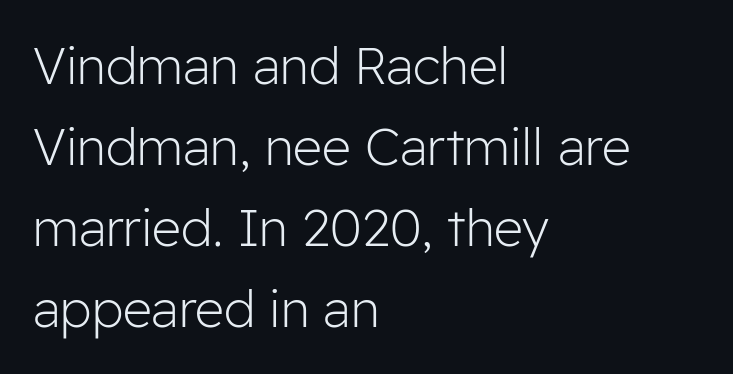
The image shows 51 px light sans-serif type, upright; set left-aligned, normal line spacing (1.59x), normal letter spacing, not underlined; low stroke contrast and a medium x-height.
